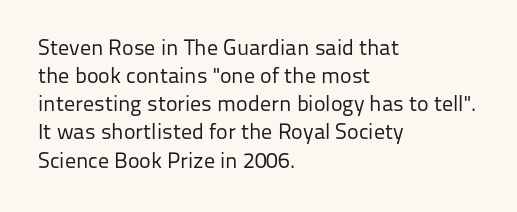
{"italic": "no", "bold": "no", "underline": "no", "align": "left", "line_spacing": "normal", "line_spacing_ratio": 1.28, "letter_spacing": "normal", "letter_spacing_em": 0.0, "glyph_px": 22}
